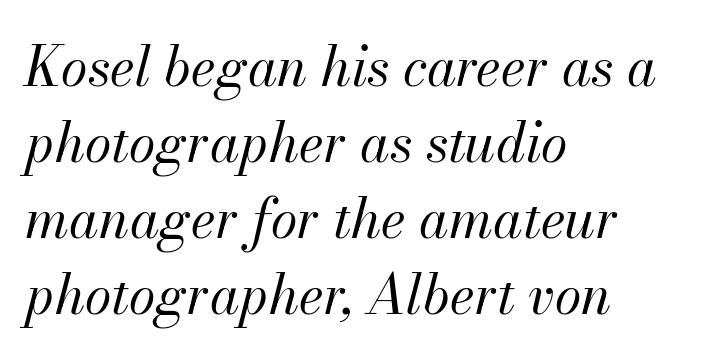
Q: Is the text bold? A: No.
Q: Is the text italic (slanted)? A: Yes, it leans right by about 13 degrees.
Q: Is the text underlined? A: No.
Q: How is the paragraph aligned? A: Left-aligned.
Q: Is the spacing between letters normal or unusually wide? A: Normal.
Q: Is the spacing between lines tight, normal or loose? A: Normal.
Q: Width (condensed, normal, or wide)? A: Normal.
Q: Stroke contrast? A: Medium.
Q: x-height? A: Small.
Q: Monospaced? A: No.
